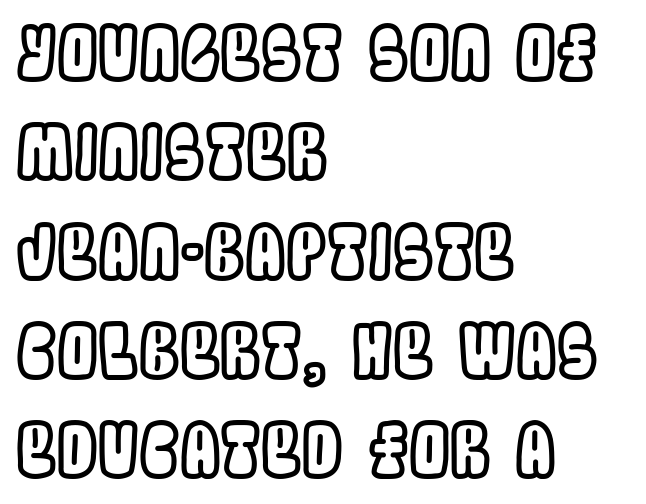
The image shows 73 px condensed type, upright; set left-aligned, normal line spacing (1.36x), normal letter spacing, not underlined; a large x-height.
